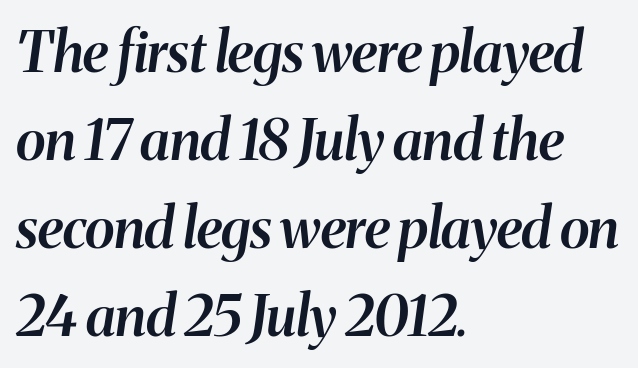
Is this a fixed-width face? No — the glyphs have proportional, varying widths. This is moderately heavy type, rendered in semibold. The specimen omits any rule beneath the text block's lines. Between one letter and the next there's only the usual sliver of space.
